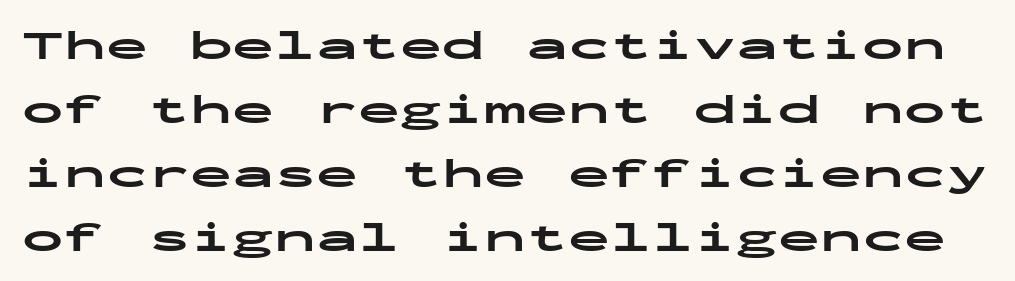
The rows are spaced the way most documents space them. Stroke terminals: plain, sans-serif. The baseline area is clear. Honestly, the letter spacing is just normal — you wouldn't notice it. Designer's note — italics off, roman on. On the weight axis this lands at bold, roughly 700.
